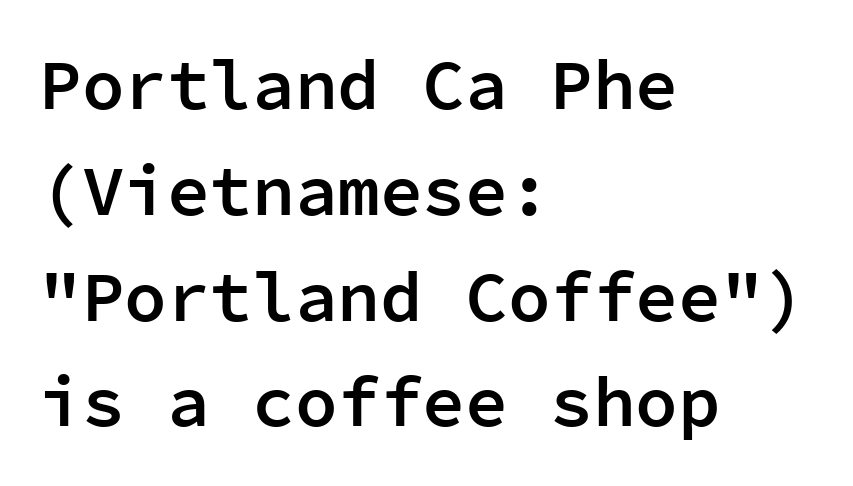
Q: Is the text bold? A: Semi-bold.
Q: Is the text italic (slanted)? A: No, it is upright.
Q: Is the typeface a serif or a sans-serif typeface? A: Sans-serif.
Q: Is the text underlined? A: No.
Q: How is the paragraph aligned? A: Left-aligned.
Q: Is the spacing between letters normal or unusually wide? A: Normal.
Q: Is the spacing between lines tight, normal or loose? A: Normal.
Q: Width (condensed, normal, or wide)? A: Normal.
Q: Stroke contrast? A: Low.
Q: x-height? A: Medium.
Q: Monospaced? A: Yes.
